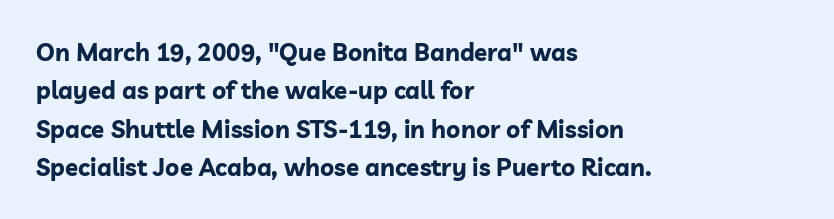
Q: Is the text bold? A: Yes.
Q: Is the text italic (slanted)? A: No, it is upright.
Q: Is the text underlined? A: No.
Q: How is the paragraph aligned? A: Left-aligned.
Q: Is the spacing between letters normal or unusually wide? A: Normal.
Q: Is the spacing between lines tight, normal or loose? A: Normal.
